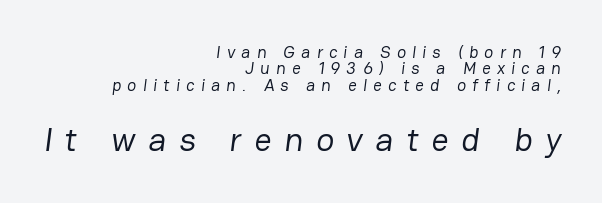
Character widths vary here, with narrow letters taking less room than wide ones. The glyphs are unaccompanied by any horizontal stroke below them. Stem width sits at or under what a default text font uses. Is this a sans? Yes — the strokes have no serifs.
